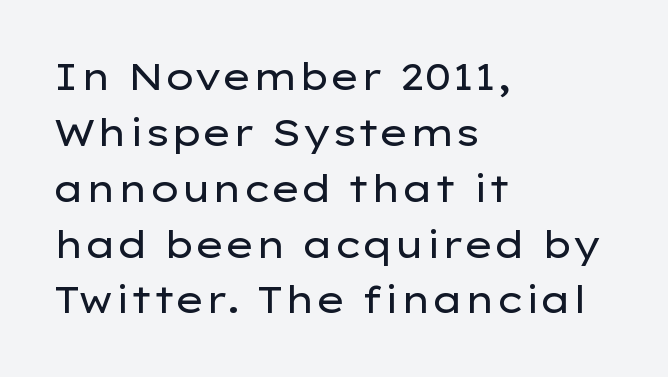
Bare-footed words on every line. The passage shown is typed in a proportional face where columns would drift. What stands out about the letter spacing? Nothing — it is the standard amount. The space between consecutive lines is moderate.
